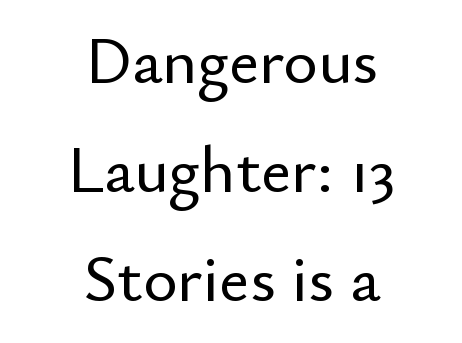
Compared with typical paragraphs, the rows here are spaced about the same. Here the glyphs are tracked normally, forming tight word shapes. Each letter keeps its own natural width here, so spacing adapts to shape. Any mark beneath the type? The region is blank. The passage shown is typeset with a sans-serif family.
